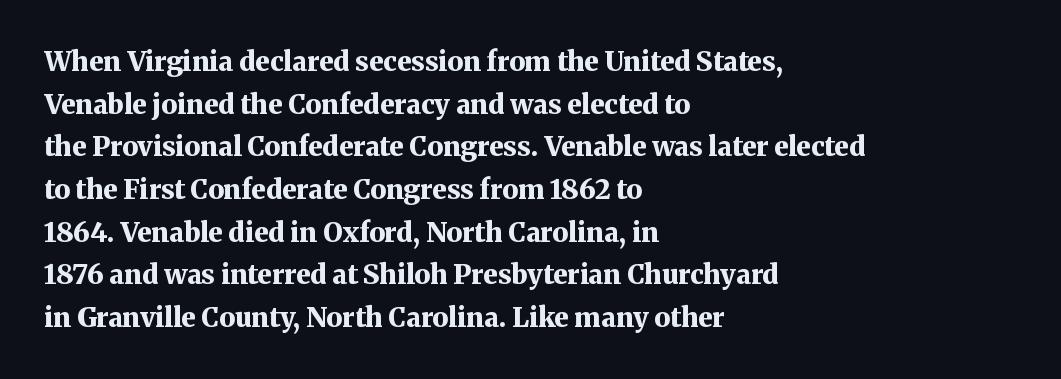
Typesetter's note: full bold, strokes at maximum text heaviness. Compared with typical paragraphs, the rows here are spaced about the same. Layout note: lines flush left. The passage shown is not underscored anywhere.
